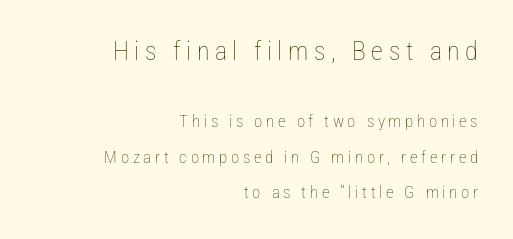
Q: Is the text bold? A: No.
Q: Is the text italic (slanted)? A: No, it is upright.
Q: Is the text underlined? A: No.
Q: How is the paragraph aligned? A: Right-aligned.
Q: Is the spacing between letters normal or unusually wide? A: Unusually wide.
Q: Is the spacing between lines tight, normal or loose? A: Loose.
Q: Which block of text is set in a larger size, the first (top) or the second (bottom)? A: The first (top) one.
